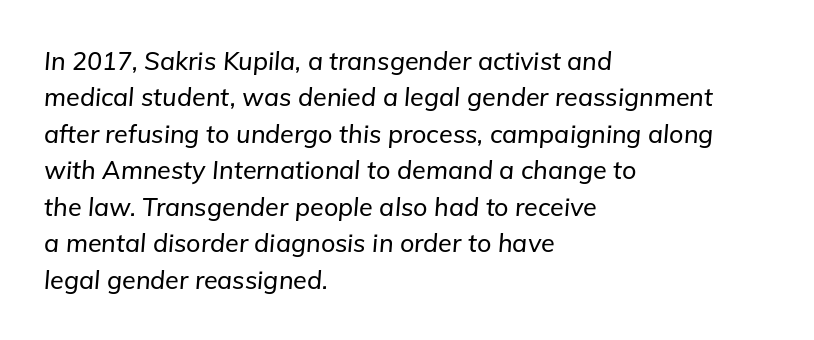
{"italic": "yes", "lean": "right", "slant_degrees": 5, "underline": "no", "align": "left", "line_spacing": "normal", "line_spacing_ratio": 1.46, "letter_spacing": "normal", "letter_spacing_em": 0.0, "glyph_px": 25}
